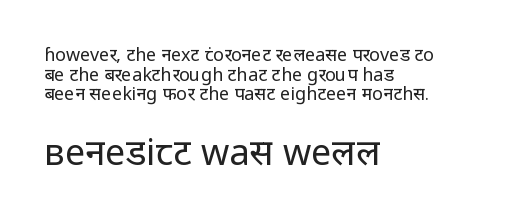
Q: Is the text bold? A: No.
Q: Is the text italic (slanted)? A: No, it is upright.
Q: Is the typeface a serif or a sans-serif typeface? A: Sans-serif.
Q: Is the text underlined? A: No.
Q: How is the paragraph aligned? A: Left-aligned.
Q: Is the spacing between letters normal or unusually wide? A: Normal.
Q: Is the spacing between lines tight, normal or loose? A: Tight.
Q: Which block of text is set in a larger size, the first (top) or the second (bottom)? A: The second (bottom) one.
Q: Width (condensed, normal, or wide)? A: Normal.
Q: Stroke contrast? A: Low.
Q: x-height? A: Medium.
Q: Monospaced? A: No.
